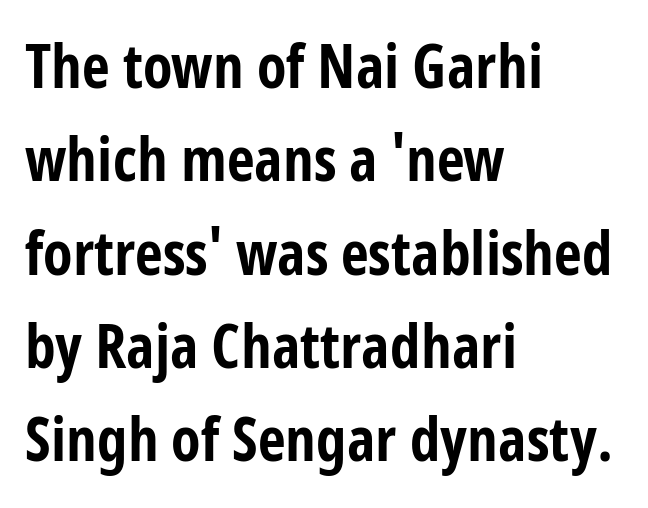
Summary of vertical rhythm: regular, with standard interline spacing. The rendering uses a bold face; every stroke is thick and dark. Serif or sans? Sans — the stroke terminals are bare. This rendering features lettering with no underline. Note the varied advance widths — an 'i' is clearly narrower than an 'm'.
